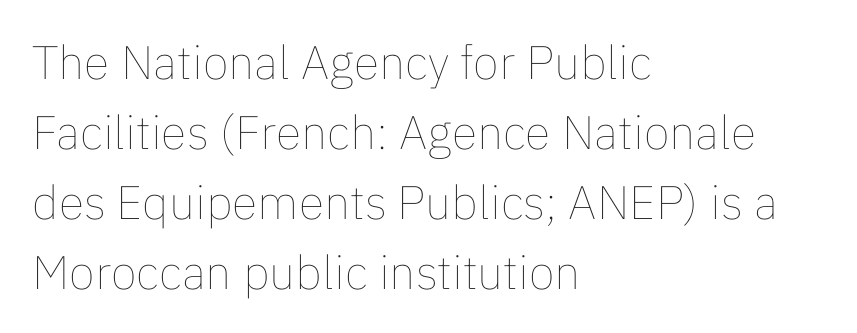
The image shows 47 px thin type, upright; set left-aligned, normal line spacing (1.49x), normal letter spacing, not underlined; low stroke contrast and a medium x-height.
